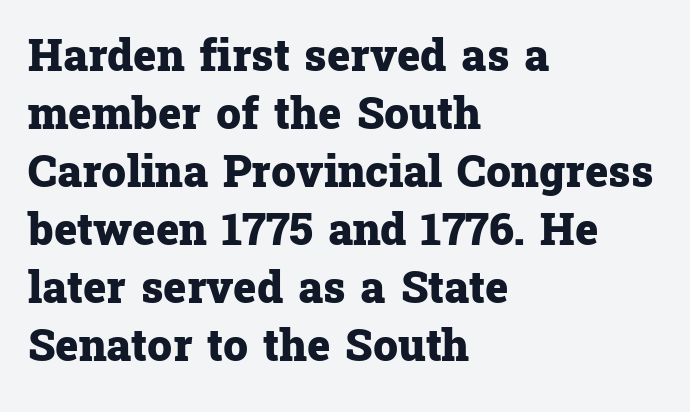
The face used here is seriffed, in the tradition of book romans. Regarding leading, the lines here are spaced in the standard way. This sample is left-justified, so line endings fall wherever the words run out. The strokes are fattened all the way to bold. Proportional: the letters do not fall into vertical columns. A typesetter would mark this as roman, not italic.
